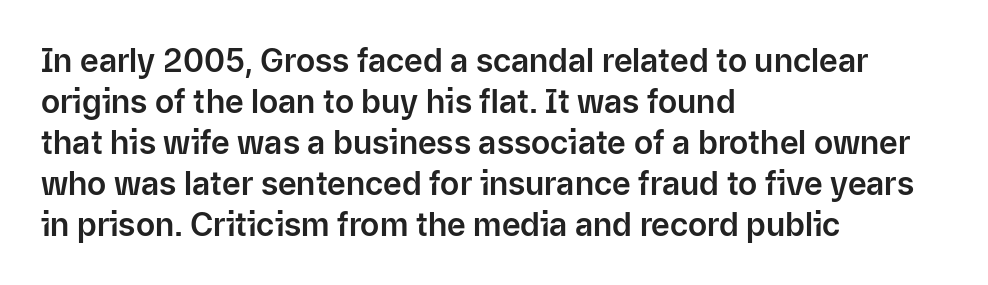
The image shows 32 px sans-serif type, upright; set left-aligned, normal line spacing (1.28x), normal letter spacing, not underlined; low stroke contrast and a medium x-height.
